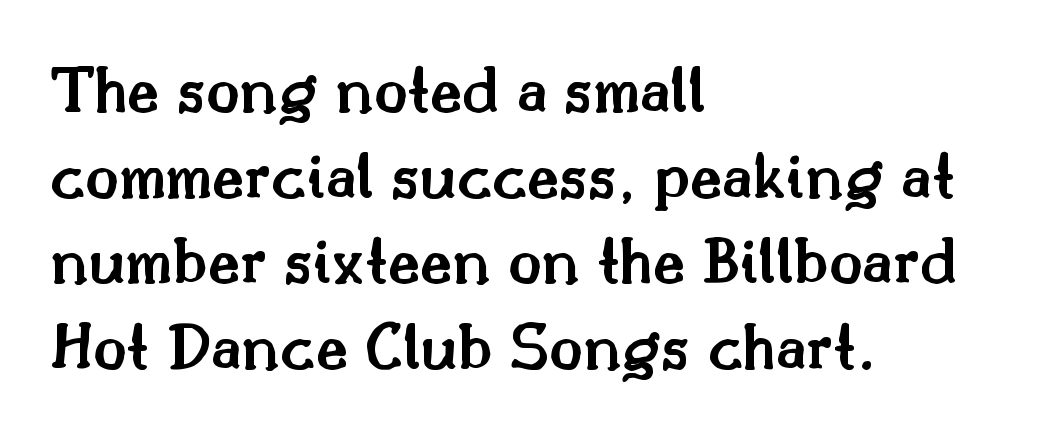
Q: Is the text bold? A: Semi-bold.
Q: Is the text italic (slanted)? A: No, it is upright.
Q: Is the typeface a serif or a sans-serif typeface? A: Serif.
Q: Is the text underlined? A: No.
Q: How is the paragraph aligned? A: Left-aligned.
Q: Is the spacing between letters normal or unusually wide? A: Normal.
Q: Width (condensed, normal, or wide)? A: Normal.
Q: Stroke contrast? A: Medium.
Q: x-height? A: Small.
Q: Monospaced? A: No.
